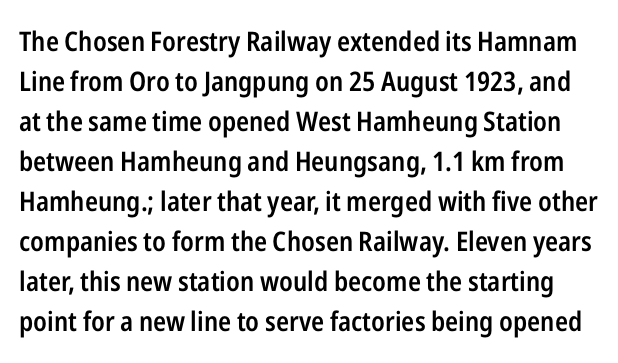
The designer left line spacing at the default. The font is running at a semibold setting, under full bold. Each word holds together tightly as a unit, with standard inter-letter gaps. Any mark beneath the type? The region is blank. When letters stand straight like this, we call the style roman or upright.
